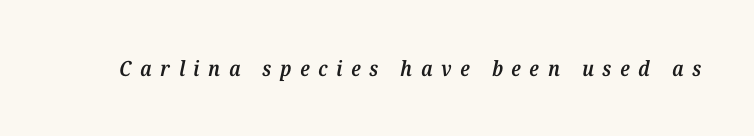
Stems and bowls a touch heavier than normal — semibold. Compared with ordinary roman type, these characters are visibly tilted. The specimen omits any rule beneath the text block's lines. This rendering widens character spacing well past its baseline value.
